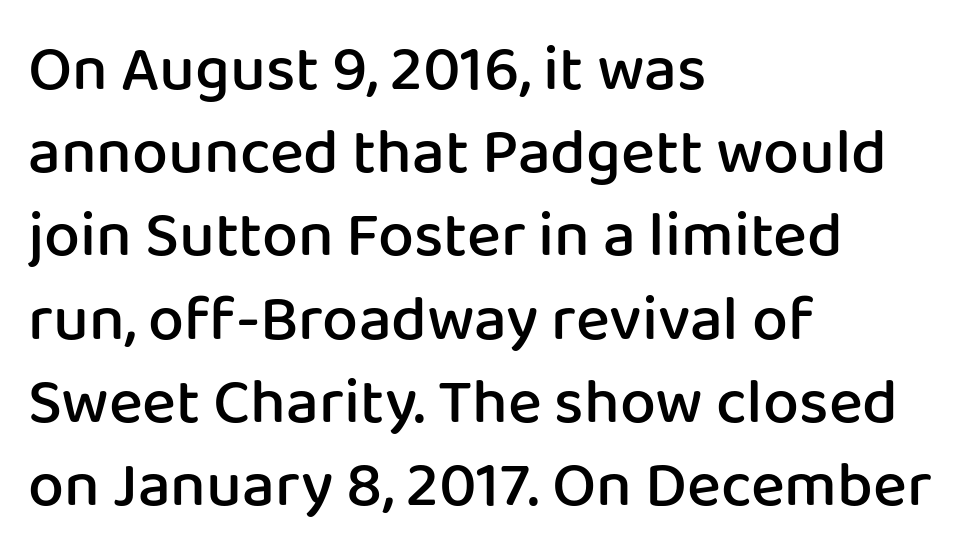
Quick note: not italic, upright. Reading down the column, the eye jumps a familiar distance to each next line. The space directly below the letters is spotless. The face used here is proportionally spaced, like ordinary book or web type.
